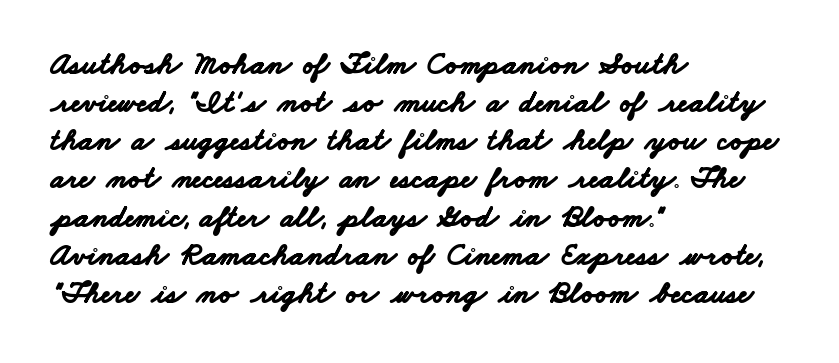
{"serif": "no", "bold": "yes", "weight": "bold", "width": "wide", "stroke_contrast": "low", "x_height": "small", "monospaced": "no", "underline": "no", "align": "left", "line_spacing_ratio": 1.23, "letter_spacing": "normal", "letter_spacing_em": 0.0, "glyph_px": 31}
